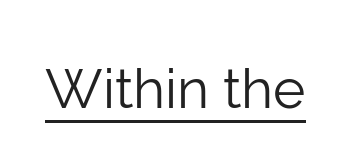
{"serif": "no", "italic": "no", "bold": "no", "weight": "light", "width": "normal", "stroke_contrast": "low", "x_height": "medium", "monospaced": "no", "underline": "yes", "letter_spacing": "normal", "letter_spacing_em": 0.0, "glyph_px": 55}
